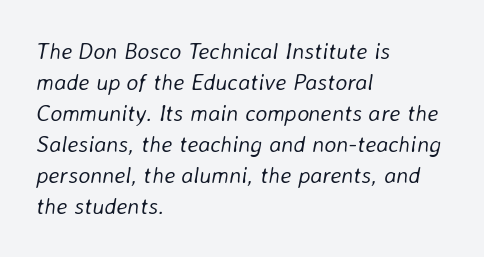
Each stroke keeps to a modest, everyday thickness or less. The line-height multiplier appears to be the usual default. Glance below the letters and you will spot only blank space. This sample uses an oblique cut, with every glyph tilted off the vertical.
